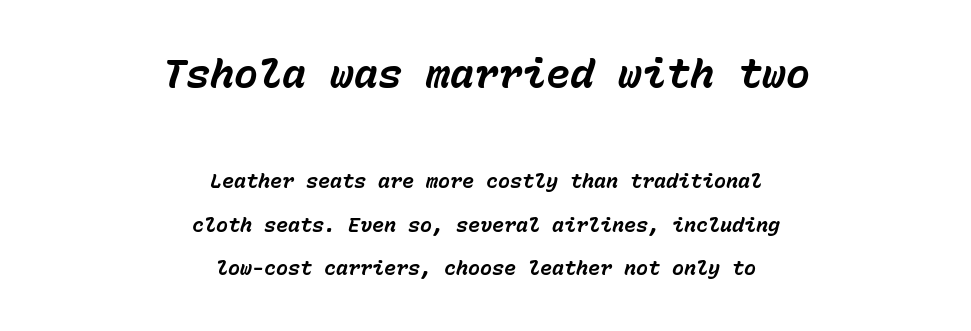
Q: Is the text bold? A: Yes.
Q: Is the text italic (slanted)? A: Yes, it leans right by about 15 degrees.
Q: Is the text underlined? A: No.
Q: How is the paragraph aligned? A: Centered.
Q: Is the spacing between letters normal or unusually wide? A: Normal.
Q: Is the spacing between lines tight, normal or loose? A: Loose.
Q: Which block of text is set in a larger size, the first (top) or the second (bottom)? A: The first (top) one.
Q: Width (condensed, normal, or wide)? A: Normal.
Q: Stroke contrast? A: Low.
Q: x-height? A: Medium.
Q: Monospaced? A: Yes.
